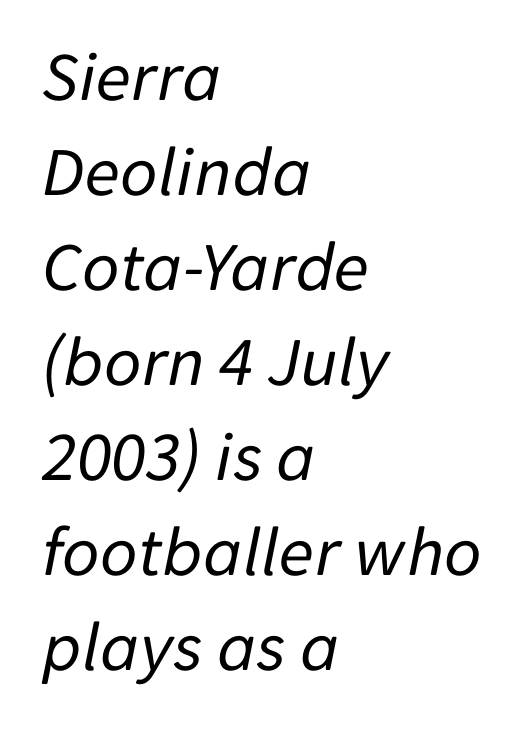
Each letter keeps its own natural width here, so spacing adapts to shape. Reading down the column, the eye jumps a familiar distance to each next line. Letters have the restrained weight of plain body copy at most. In terms of letterspacing, this is plain default setting. Slanted lettering throughout.
